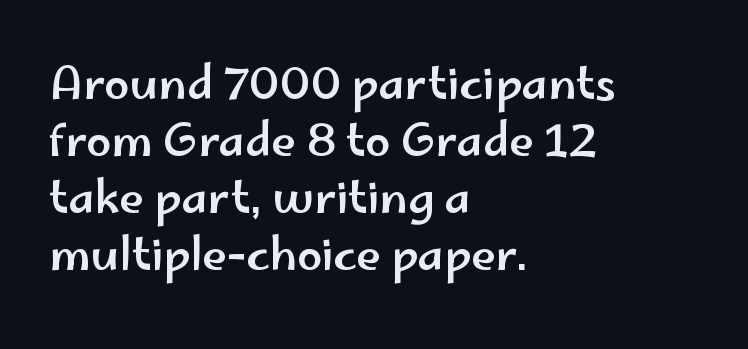
The image shows 45 px wide sans-serif type, upright; set left-aligned, normal line spacing (1.27x), normal letter spacing, not underlined; low stroke contrast and a small x-height.
